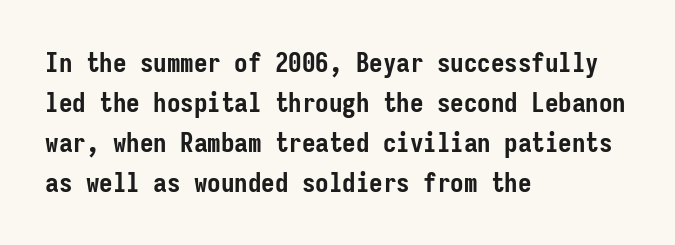
A student would call this left alignment; a typographer would say flush left, rag right. Lines of text with bare space underneath. Does the weight exceed regular? Yes, all the way to bold. Posture: vertical. The rows are spaced the way most documents space them. In terms of letterspacing, this is plain default setting.
